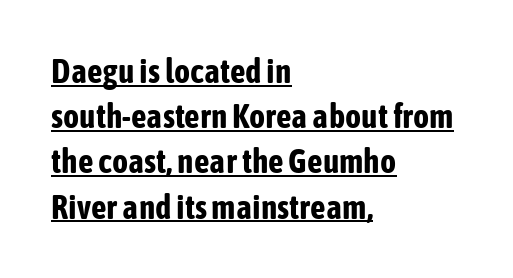
The image shows 34 px bold, condensed sans-serif type, upright; set left-aligned, normal line spacing (1.33x), normal letter spacing, underlined; low stroke contrast and a medium x-height.
